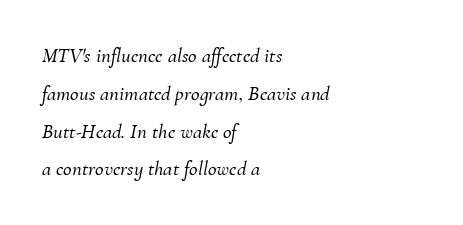
Q: Is the text italic (slanted)? A: Yes, it leans right by about 10 degrees.
Q: Is the text underlined? A: No.
Q: How is the paragraph aligned? A: Left-aligned.
Q: Is the spacing between letters normal or unusually wide? A: Normal.
